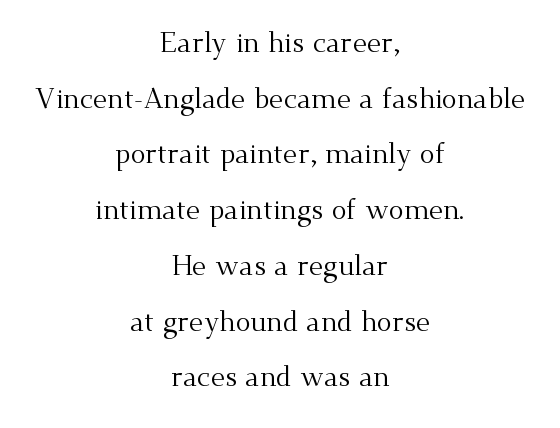
Designer's note — italics off, roman on. Caption: multi-line text, centered on the measure. Is this a sans? No — the strokes have serifs. Each new line begins a long way beneath the previous one. The gaps between neighbouring characters are ordinary and unremarkable. You could not count columns in this text — the font is proportionally spaced.
